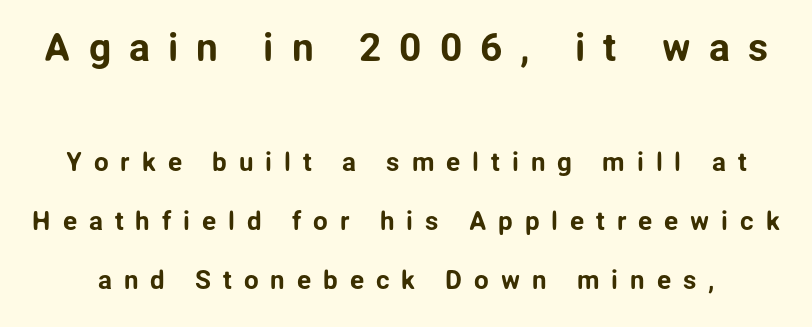
Inter-character spacing is expanded well beyond the font's built-in metrics. These two chunks differ in scale, with the top chunk taking the larger measure. You could not count columns in this text — the font is proportionally spaced. Regarding serifs, this sample does without them. Honestly, the rows look like they've been pulled way apart.
